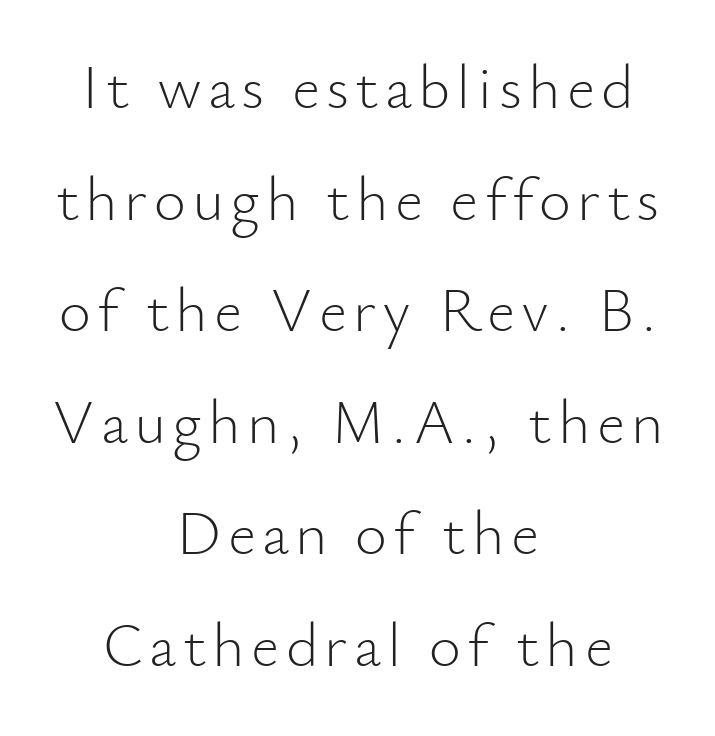
The image shows 62 px light sans-serif type, upright; set centered, line spacing 1.8x, not underlined; low stroke contrast and a small x-height.
